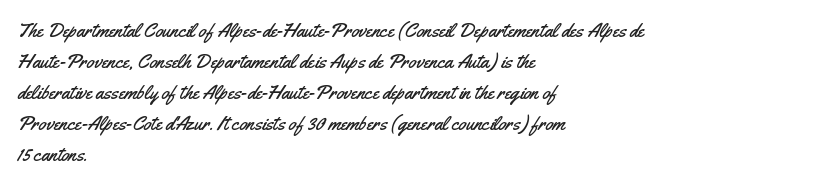
Layout note: lines flush left. The baseline area is clear. Reading down the column, the eye jumps a familiar distance to each next line. Default kerning and tracking; the words read as compact shapes.
